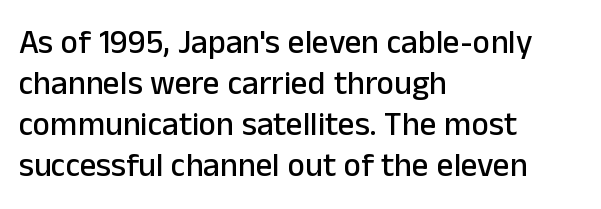
Q: Is the text italic (slanted)? A: No, it is upright.
Q: Is the typeface a serif or a sans-serif typeface? A: Sans-serif.
Q: Is the text underlined? A: No.
Q: How is the paragraph aligned? A: Left-aligned.
Q: Is the spacing between letters normal or unusually wide? A: Normal.
Q: Width (condensed, normal, or wide)? A: Normal.
Q: Stroke contrast? A: Low.
Q: x-height? A: Medium.
Q: Monospaced? A: No.
